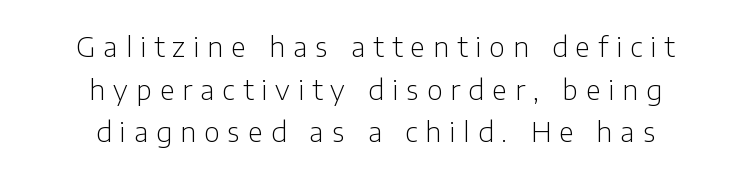
The image shows 27 px text type, upright; set centered, normal line spacing (1.58x), unusually wide letter spacing (+0.3 em), not underlined.
